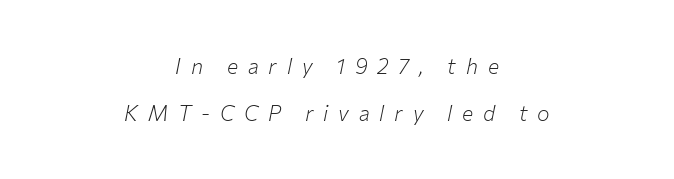
{"italic": "yes", "lean": "right", "slant_degrees": 12, "bold": "no", "underline": "no", "align": "center", "line_spacing": "loose", "line_spacing_ratio": 2.25, "letter_spacing": "wide", "letter_spacing_em": 0.47, "glyph_px": 21}
